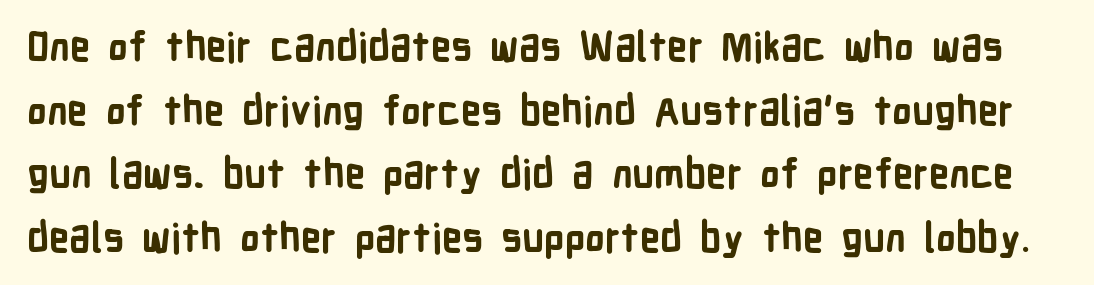
The image shows 40 px bold, condensed sans-serif type, upright; set normal line spacing (1.59x), normal letter spacing, not underlined; low stroke contrast and a medium x-height.
